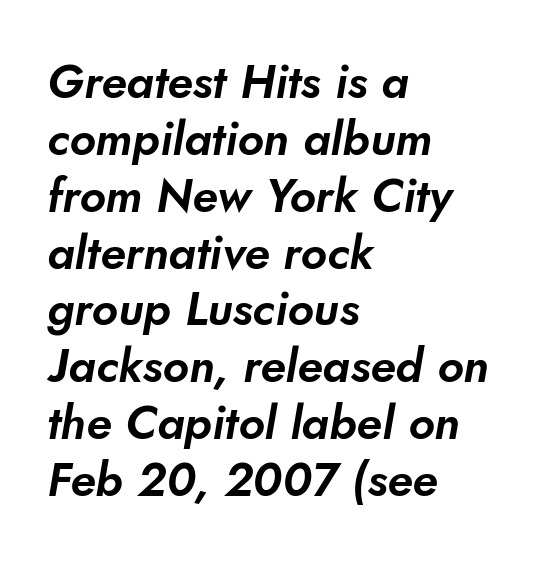
Visually the block forms a straight wall on the left and a jagged coastline on the right. You could not count columns in this text — the font is proportionally spaced. Tracking here is standard; glyphs follow each other at the usual distance. The zone under the glyphs is completely vacant. The rendering shows plain stroke endings on the letterforms — a sans-serif design.
